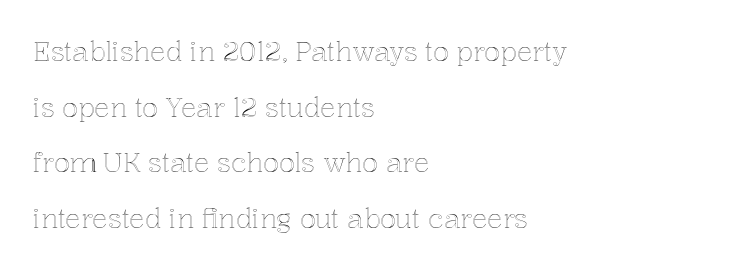
{"italic": "no", "underline": "no", "align": "left", "line_spacing": "loose", "line_spacing_ratio": 2.14, "letter_spacing": "normal", "letter_spacing_em": 0.0, "glyph_px": 26}
